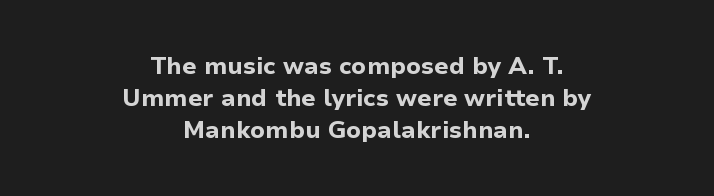
Q: Is the text bold? A: Yes.
Q: Is the text italic (slanted)? A: No, it is upright.
Q: Is the text underlined? A: No.
Q: How is the paragraph aligned? A: Centered.
Q: Is the spacing between letters normal or unusually wide? A: Normal.
Q: Is the spacing between lines tight, normal or loose? A: Normal.
